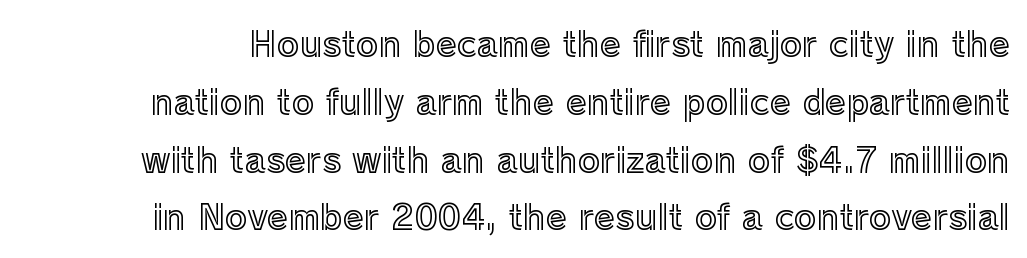
Notice how descenders clear the ascenders below comfortably — that's standard leading. These lines were composed using upright roman letters. The face used here is proportionally spaced, like ordinary book or web type. Has an underline been added? It has not.
